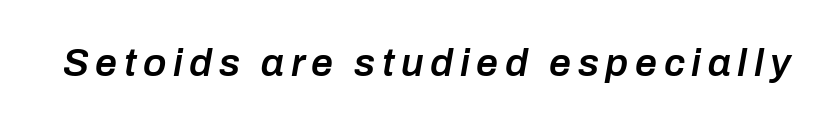
Q: Is the text bold? A: Semi-bold.
Q: Is the text italic (slanted)? A: Yes, it leans right by about 10 degrees.
Q: Is the text underlined? A: No.
Q: Width (condensed, normal, or wide)? A: Normal.
Q: Stroke contrast? A: Low.
Q: x-height? A: Medium.
Q: Monospaced? A: No.
